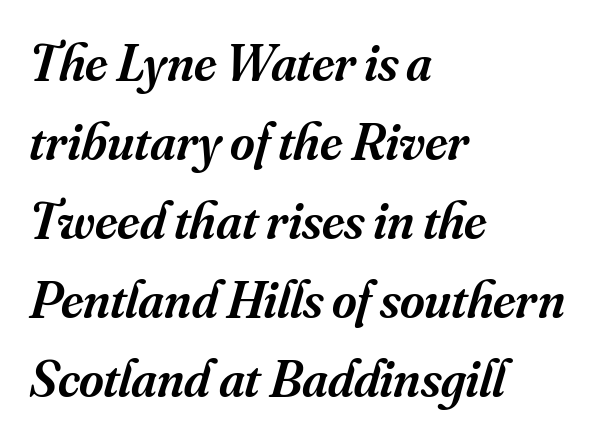
Slightly chunky letters — semibold, I'd say, not full bold. Yep, those are serifs on the letters. The space beneath each line is pristine and unruled. The passage shown is typed in a proportional face where columns would drift. The passage shown stacks its lines at a standard gap.
